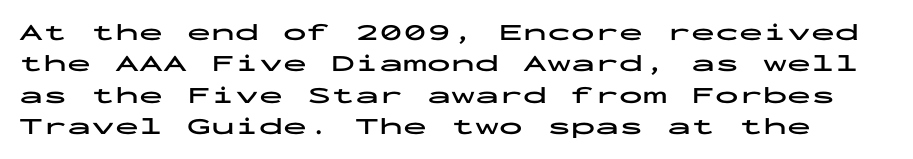
Q: Is the text bold? A: Yes.
Q: Is the text italic (slanted)? A: No, it is upright.
Q: Is the text underlined? A: No.
Q: Is the spacing between letters normal or unusually wide? A: Normal.
Q: Is the spacing between lines tight, normal or loose? A: Normal.
